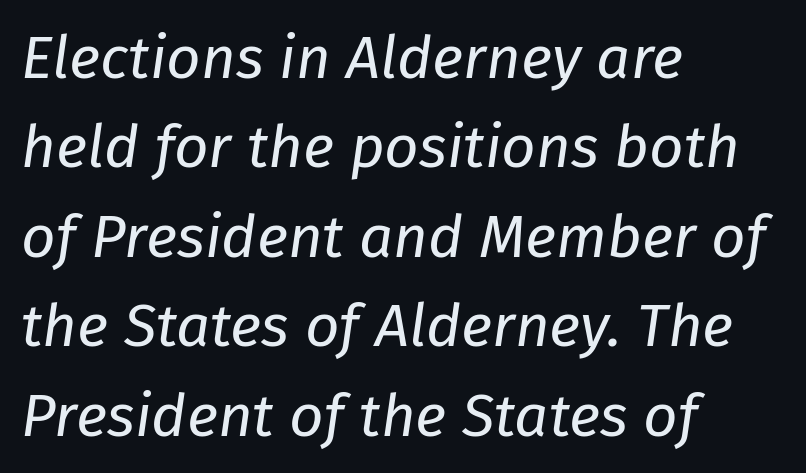
Q: Is the text bold? A: No.
Q: Is the text italic (slanted)? A: Yes, it leans right by about 8 degrees.
Q: Is the text underlined? A: No.
Q: How is the paragraph aligned? A: Left-aligned.
Q: Is the spacing between letters normal or unusually wide? A: Normal.
Q: Is the spacing between lines tight, normal or loose? A: Normal.
Q: Width (condensed, normal, or wide)? A: Normal.
Q: Stroke contrast? A: Low.
Q: x-height? A: Medium.
Q: Monospaced? A: No.
